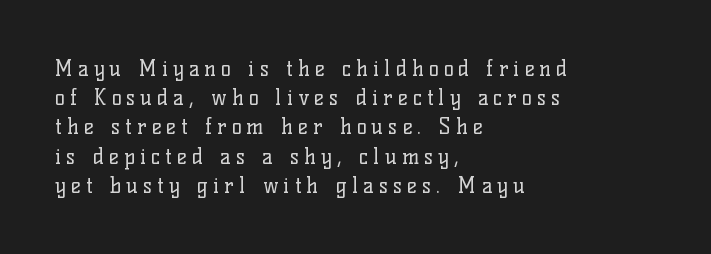
Q: Is the text bold? A: No.
Q: Is the text italic (slanted)? A: No, it is upright.
Q: Is the text underlined? A: No.
Q: How is the paragraph aligned? A: Left-aligned.
Q: Is the spacing between letters normal or unusually wide? A: Unusually wide.
Q: Is the spacing between lines tight, normal or loose? A: Normal.
